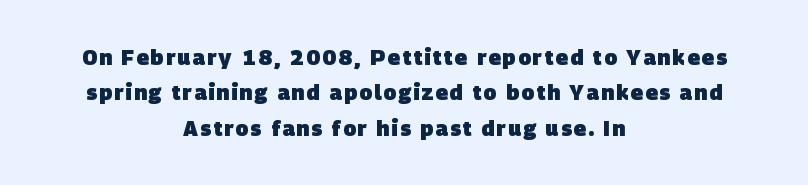
The image shows 21 px bold type; set centered, normal line spacing (1.69x), not underlined.
